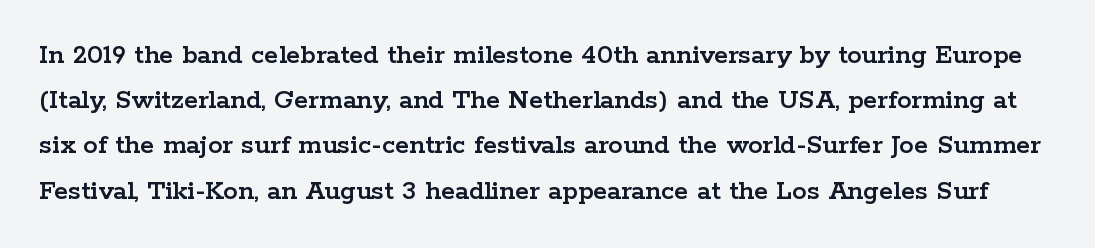
Does the leading feel generous? No, just average. This rendering features lettering with no underline. Each letter keeps its own natural width here, so spacing adapts to shape. If you drew a line through each stem, it would be perfectly vertical. Standard letterfit; no display-style spreading of the glyphs. The font family rendered here belongs to the serif group.
